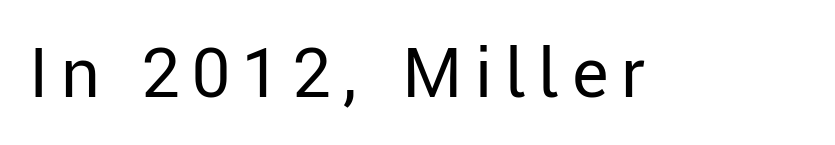
Q: Is the text bold? A: No.
Q: Is the text italic (slanted)? A: No, it is upright.
Q: Is the typeface a serif or a sans-serif typeface? A: Sans-serif.
Q: Is the text underlined? A: No.
Q: Width (condensed, normal, or wide)? A: Normal.
Q: Stroke contrast? A: Low.
Q: x-height? A: Medium.
Q: Monospaced? A: No.
